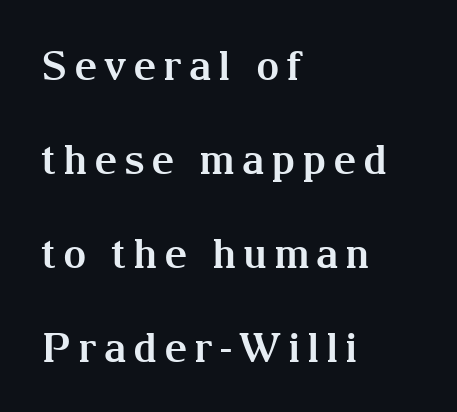
{"serif": "yes", "italic": "no", "bold": "yes", "weight": "bold", "width": "normal", "stroke_contrast": "medium", "x_height": "medium", "monospaced": "no", "underline": "no", "align": "left", "line_spacing": "loose", "line_spacing_ratio": 2.29, "glyph_px": 41}
